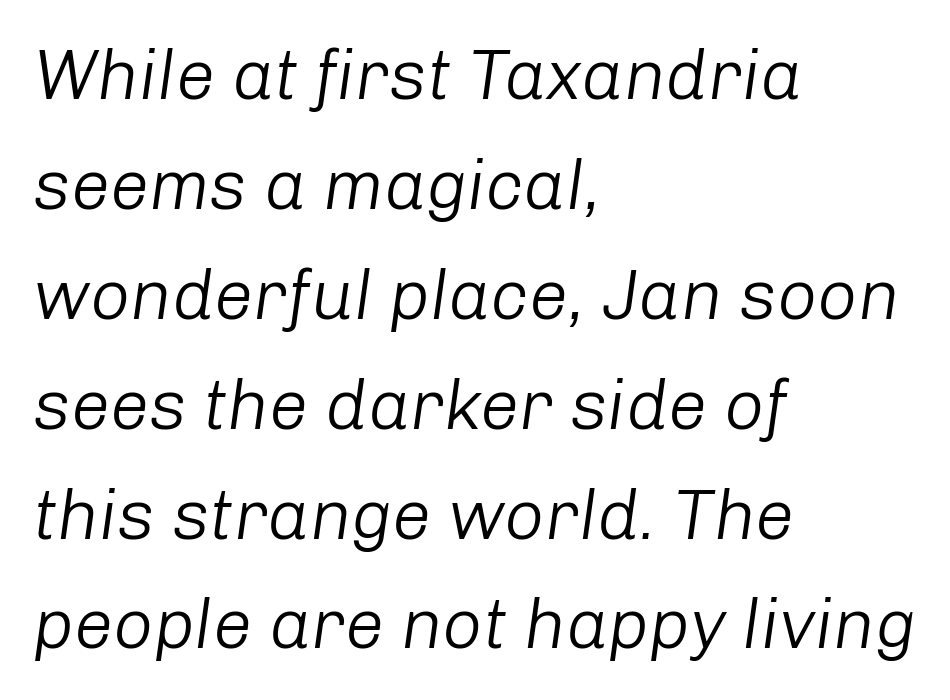
The image shows 70 px light type, italic (leaning right); set left-aligned, normal line spacing (1.57x), normal letter spacing, not underlined; low stroke contrast and a medium x-height.
